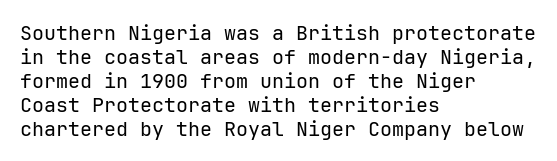
{"italic": "no", "bold": "no", "underline": "no", "align": "left", "line_spacing_ratio": 1.2, "letter_spacing": "normal", "letter_spacing_em": 0.0, "glyph_px": 20}
